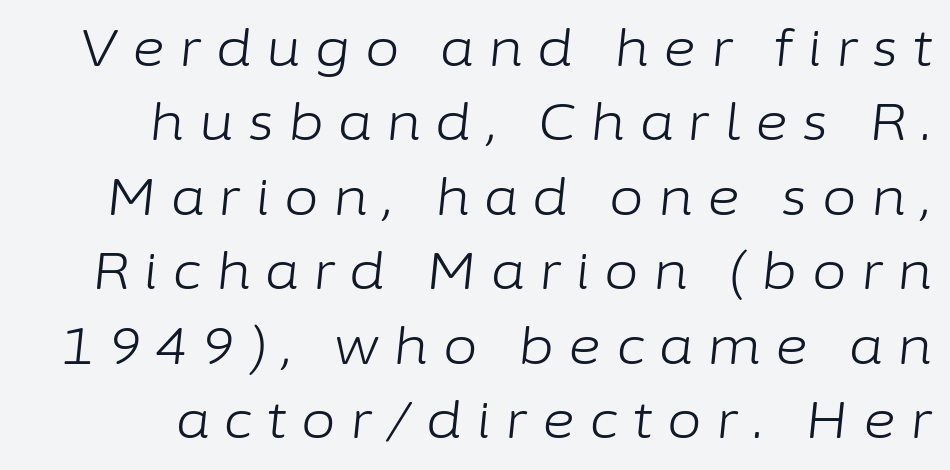
These lines are rendered in a variable-pitch font. The tracking jumps out immediately: characters are airy and widely separated. The letterforms sit at book weight or below. The whole block is typeset with a tilt. If you measured baseline to baseline, you'd find a middling distance.
